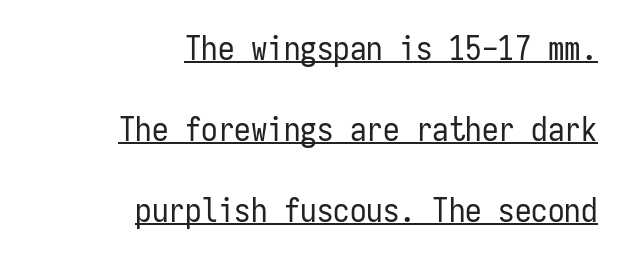
Q: Is the text bold? A: No.
Q: Is the text italic (slanted)? A: No, it is upright.
Q: Is the typeface a serif or a sans-serif typeface? A: Sans-serif.
Q: Is the text underlined? A: Yes.
Q: How is the paragraph aligned? A: Right-aligned.
Q: Is the spacing between letters normal or unusually wide? A: Normal.
Q: Is the spacing between lines tight, normal or loose? A: Loose.
Q: Width (condensed, normal, or wide)? A: Condensed.
Q: Stroke contrast? A: Low.
Q: x-height? A: Medium.
Q: Monospaced? A: Yes.
